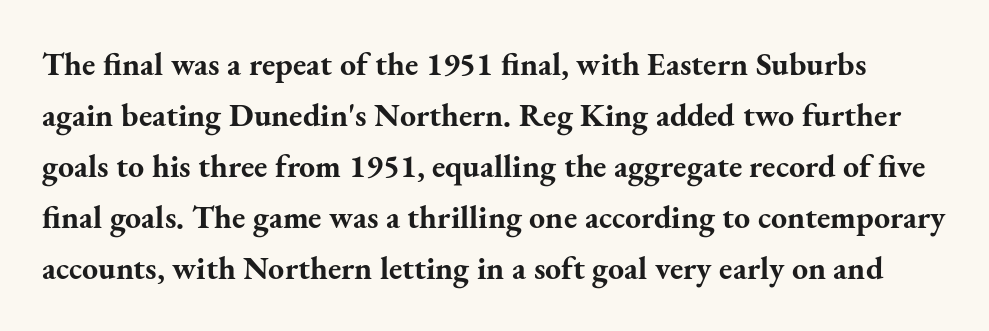
The image shows 32 px bold serif type, upright; set normal line spacing (1.59x), normal letter spacing, not underlined; medium stroke contrast and a small x-height.
